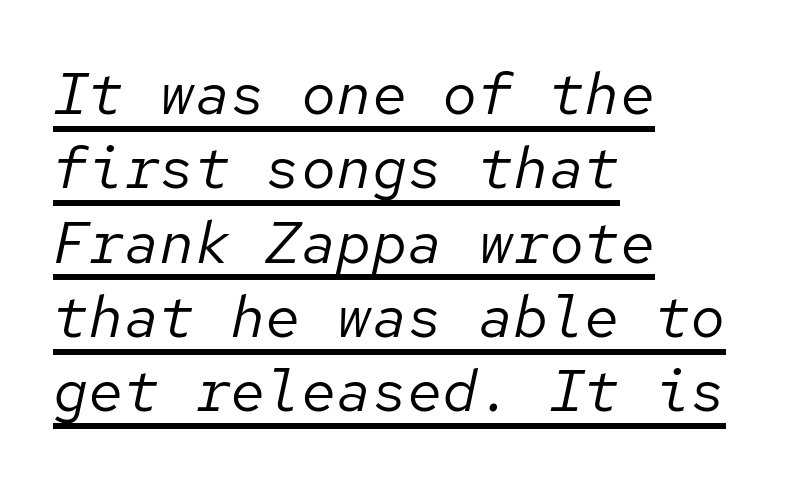
Q: Is the text bold? A: No.
Q: Is the text italic (slanted)? A: Yes, it leans right by about 12 degrees.
Q: Is the text underlined? A: Yes.
Q: How is the paragraph aligned? A: Left-aligned.
Q: Is the spacing between letters normal or unusually wide? A: Normal.
Q: Is the spacing between lines tight, normal or loose? A: Normal.
Q: Width (condensed, normal, or wide)? A: Normal.
Q: Stroke contrast? A: Low.
Q: x-height? A: Medium.
Q: Monospaced? A: Yes.
